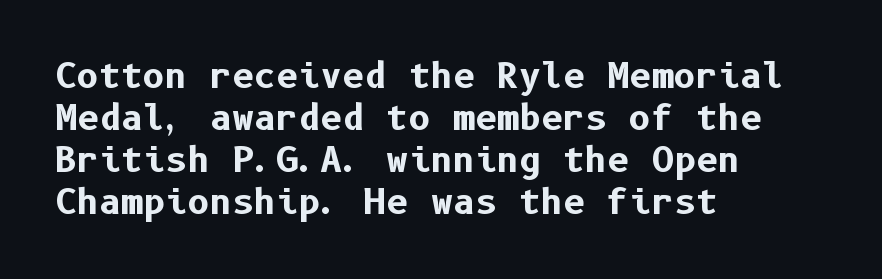
The letters sit at their default tracking, neither squeezed nor spread. The passage is arranged the way most books set body copy — flush left. Nope, not italic — everything's standing straight. Pretty heavy lettering here — definitely bold. The passage shown is typeset with a sans-serif family.
